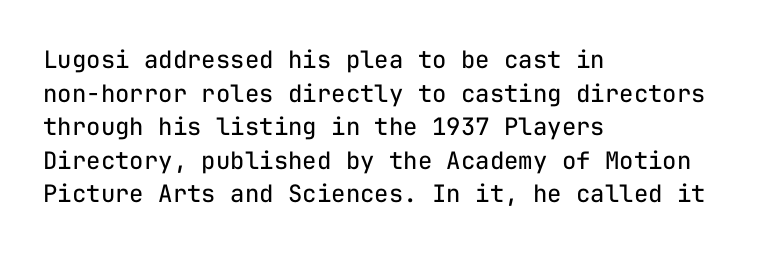
The image shows 24 px text type, upright; set left-aligned, normal line spacing (1.4x), normal letter spacing, not underlined.
